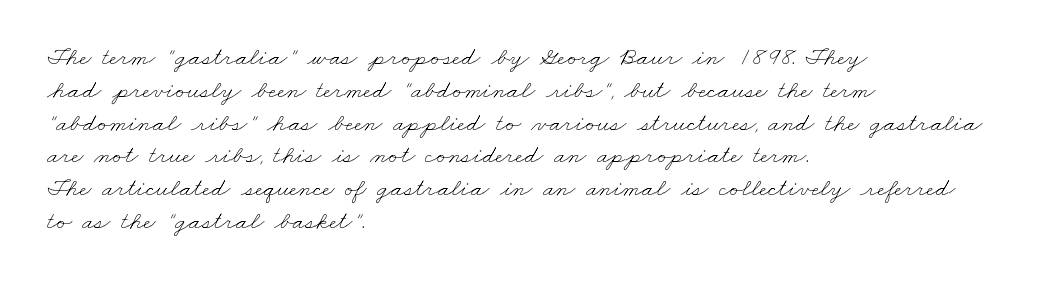
{"bold": "no", "underline": "no", "align": "left", "line_spacing": "normal", "line_spacing_ratio": 1.26, "letter_spacing": "normal", "letter_spacing_em": 0.0, "glyph_px": 26}
